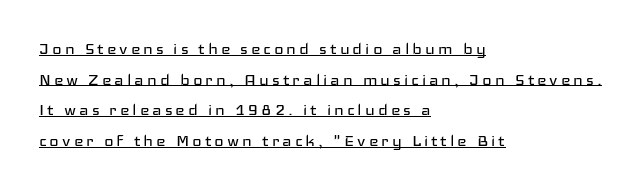
{"italic": "no", "bold": "no", "underline": "yes", "align": "left", "line_spacing": "normal", "line_spacing_ratio": 1.53, "glyph_px": 20}
